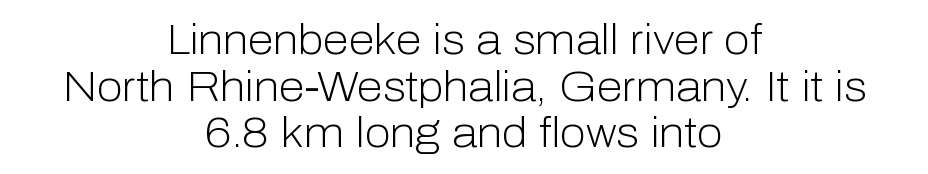
{"serif": "no", "italic": "no", "bold": "no", "weight": "light", "width": "normal", "stroke_contrast": "low", "x_height": "medium", "monospaced": "no", "underline": "no", "align": "center", "line_spacing": "tight", "line_spacing_ratio": 1.11, "letter_spacing": "normal", "letter_spacing_em": 0.0, "glyph_px": 42}
